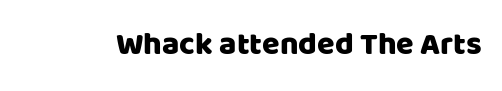
Letter spacing: default. A roman cut, with each character standing at attention. The gap between lines stays unmarked. The letters carry no serifs — their stems end cleanly without finishing strokes. Spacing verdict: proportional, widths tailored to each character.
